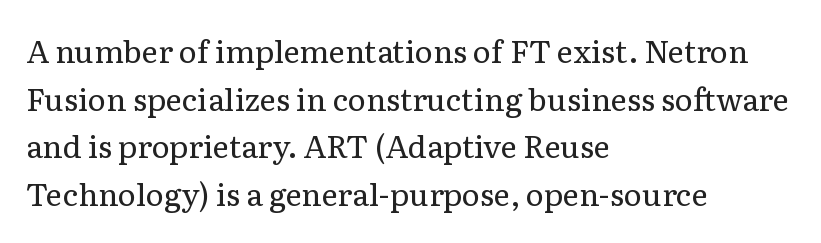
The image shows 31 px regular-weight serif type, upright; set left-aligned, normal line spacing (1.54x), normal letter spacing, not underlined; low stroke contrast and a medium x-height.
